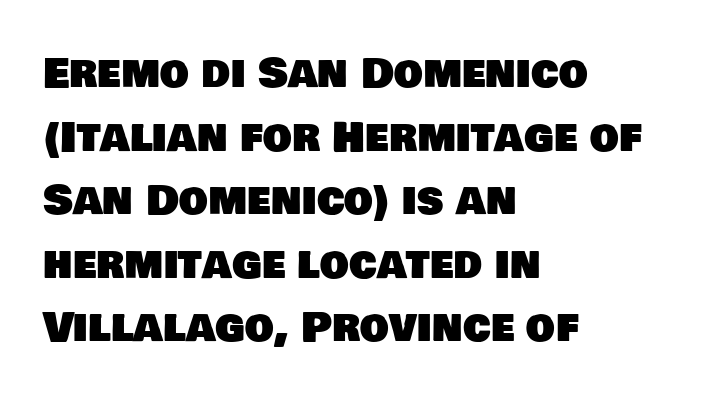
{"serif": "no", "width": "normal", "stroke_contrast": "low", "x_height": "large", "monospaced": "no", "underline": "no", "align": "left", "line_spacing": "normal", "line_spacing_ratio": 1.55, "letter_spacing": "normal", "letter_spacing_em": 0.0, "glyph_px": 41}
